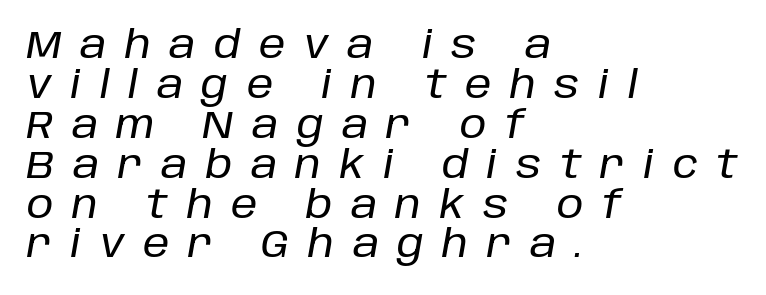
The image shows 38 px text type, italic (leaning right); set left-aligned, tight line spacing (1.05x), unusually wide letter spacing (+0.49 em), not underlined; low stroke contrast and a large x-height.
